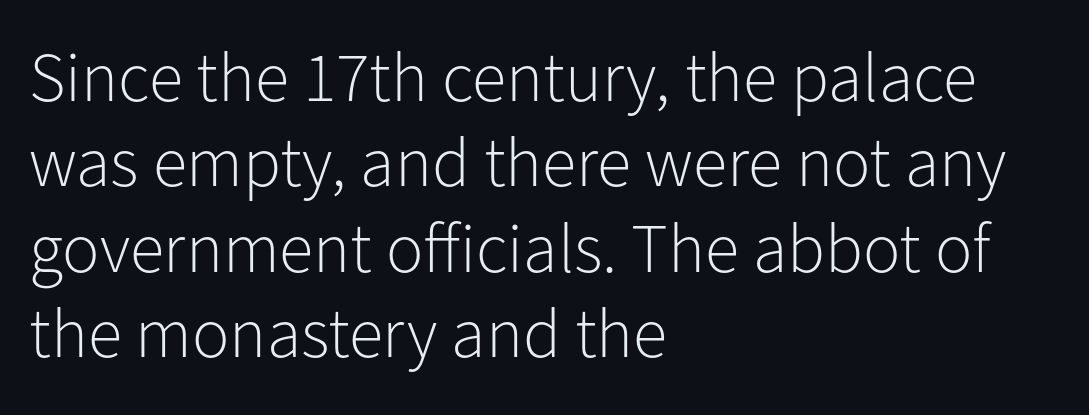
Q: Is the text bold? A: No.
Q: Is the text italic (slanted)? A: No, it is upright.
Q: Is the typeface a serif or a sans-serif typeface? A: Sans-serif.
Q: Is the text underlined? A: No.
Q: How is the paragraph aligned? A: Left-aligned.
Q: Is the spacing between letters normal or unusually wide? A: Normal.
Q: Width (condensed, normal, or wide)? A: Normal.
Q: Stroke contrast? A: Low.
Q: x-height? A: Medium.
Q: Monospaced? A: No.
